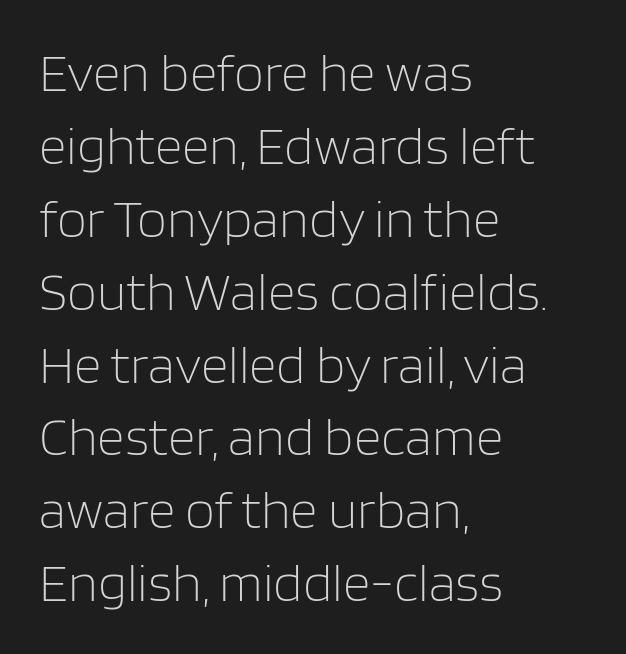
The image shows 54 px light sans-serif type, upright; set left-aligned, normal line spacing (1.35x), normal letter spacing, not underlined; low stroke contrast and a large x-height.
